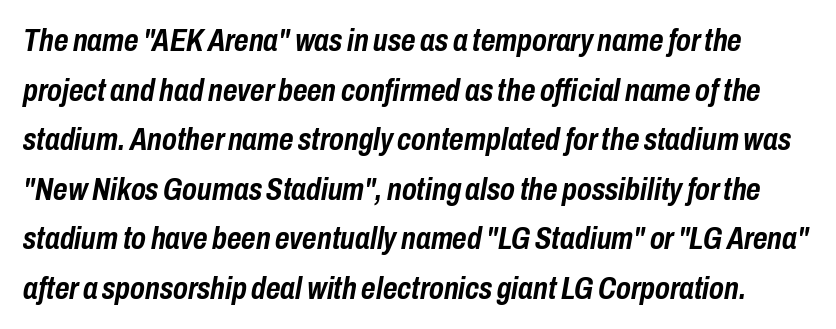
These lines keep a tight, regular rhythm from letter to letter. The letters are slanted; this is an italic face. These lines are rendered in a variable-pitch font. The zone under the glyphs is completely vacant.
